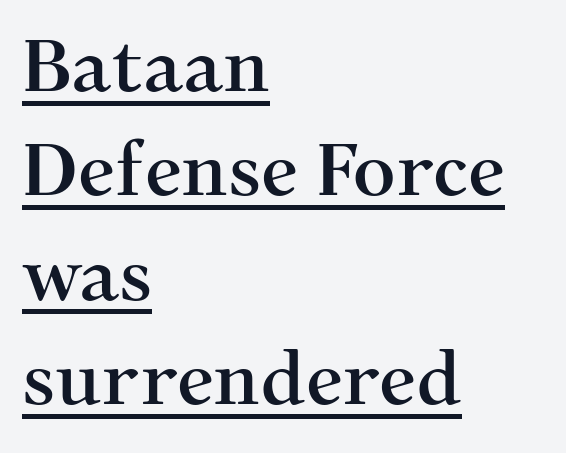
Students, observe: this is what conventionally led text looks like. Regarding serifs, this sample has them. Varying glyph widths throughout — classic text-font behaviour. The specimen reads as upright at a glance.
